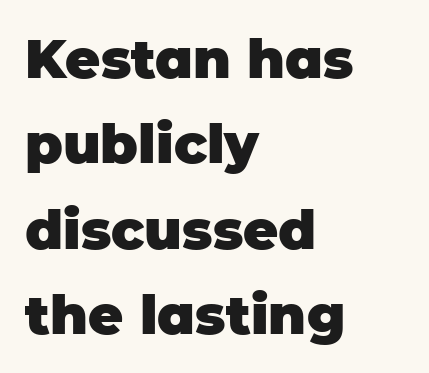
The image shows 54 px heavy sans-serif type, upright; set left-aligned, normal line spacing (1.58x), normal letter spacing, not underlined; low stroke contrast and a large x-height.
